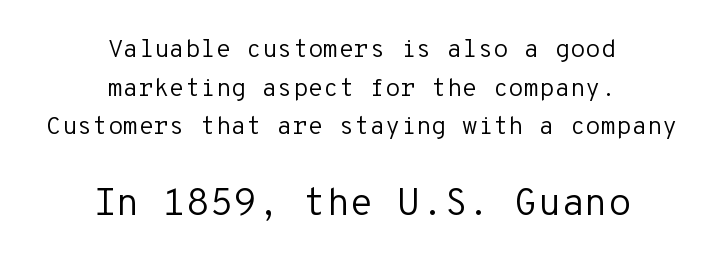
{"serif": "no", "italic": "no", "bold": "no", "weight": "regular", "width": "normal", "stroke_contrast": "low", "x_height": "medium", "monospaced": "yes", "underline": "no", "align": "center", "line_spacing": "normal", "line_spacing_ratio": 1.55, "letter_spacing": "normal", "letter_spacing_em": 0.0, "larger_block": "second", "size_ratio": 1.52, "glyph_px": 38}
